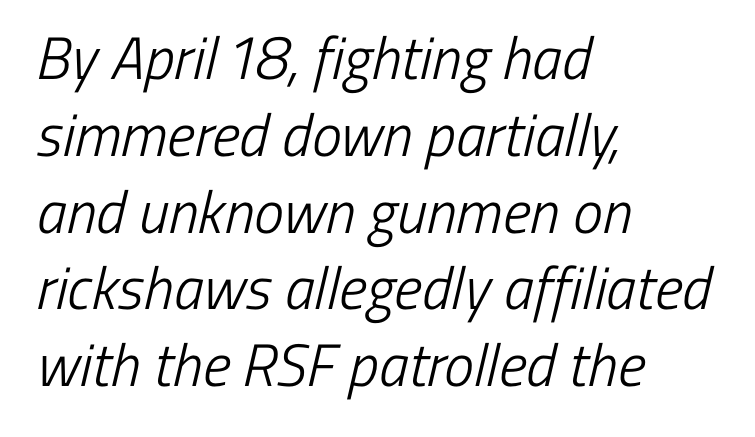
Q: Is the text bold? A: No.
Q: Is the typeface a serif or a sans-serif typeface? A: Sans-serif.
Q: Is the text underlined? A: No.
Q: How is the paragraph aligned? A: Left-aligned.
Q: Is the spacing between letters normal or unusually wide? A: Normal.
Q: Is the spacing between lines tight, normal or loose? A: Normal.
Q: Width (condensed, normal, or wide)? A: Condensed.
Q: Stroke contrast? A: Low.
Q: x-height? A: Medium.
Q: Monospaced? A: No.
